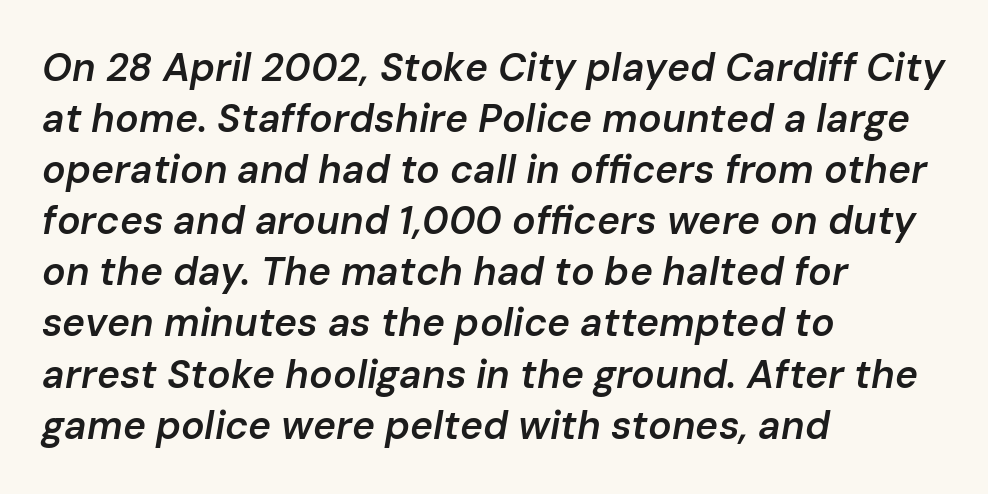
The image shows 39 px semibold type, italic (leaning right); set left-aligned, normal line spacing (1.31x), normal letter spacing, not underlined; low stroke contrast and a medium x-height.
